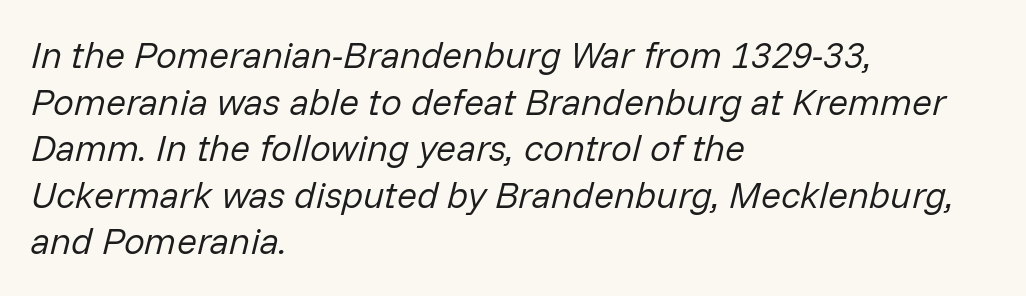
The image shows 37 px regular-weight type, italic (leaning right); set left-aligned, normal line spacing (1.26x), normal letter spacing, not underlined; low stroke contrast and a medium x-height.
